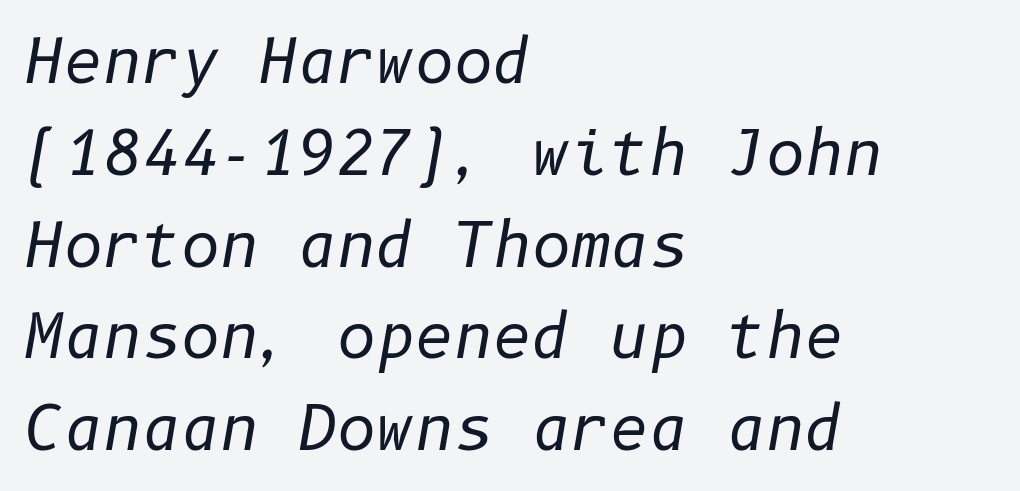
The image shows 60 px regular-weight type, italic (leaning right); set left-aligned, normal line spacing (1.53x), normal letter spacing, not underlined; low stroke contrast and a medium x-height.
